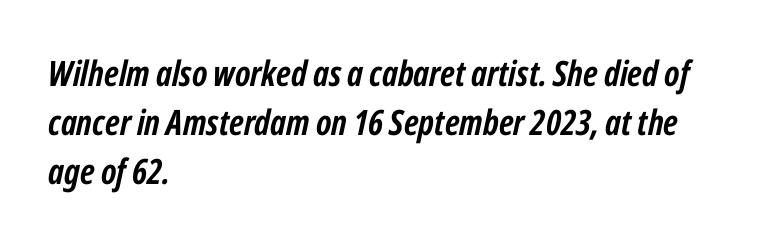
{"italic": "yes", "lean": "right", "slant_degrees": 12, "bold": "yes", "weight": "semibold", "width": "condensed", "stroke_contrast": "low", "x_height": "medium", "monospaced": "no", "underline": "no", "align": "left", "line_spacing": "normal", "line_spacing_ratio": 1.4, "letter_spacing": "normal", "letter_spacing_em": 0.0, "glyph_px": 35}
